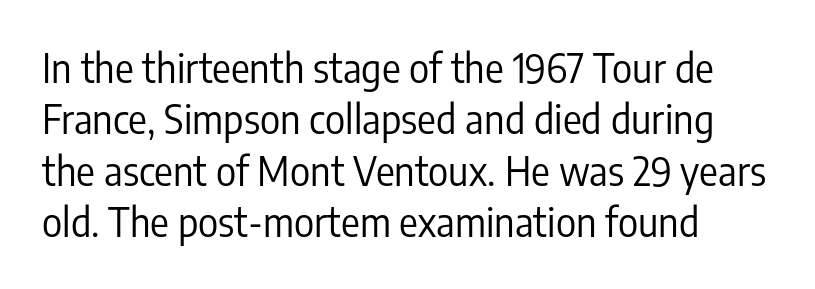
Tracking here is standard; glyphs follow each other at the usual distance. Every row of glyphs begins at an identical x-position on the left. Any mark beneath the type? The region is blank. Regarding leading, the lines here are spaced in the standard way. Classification — sans serif.
